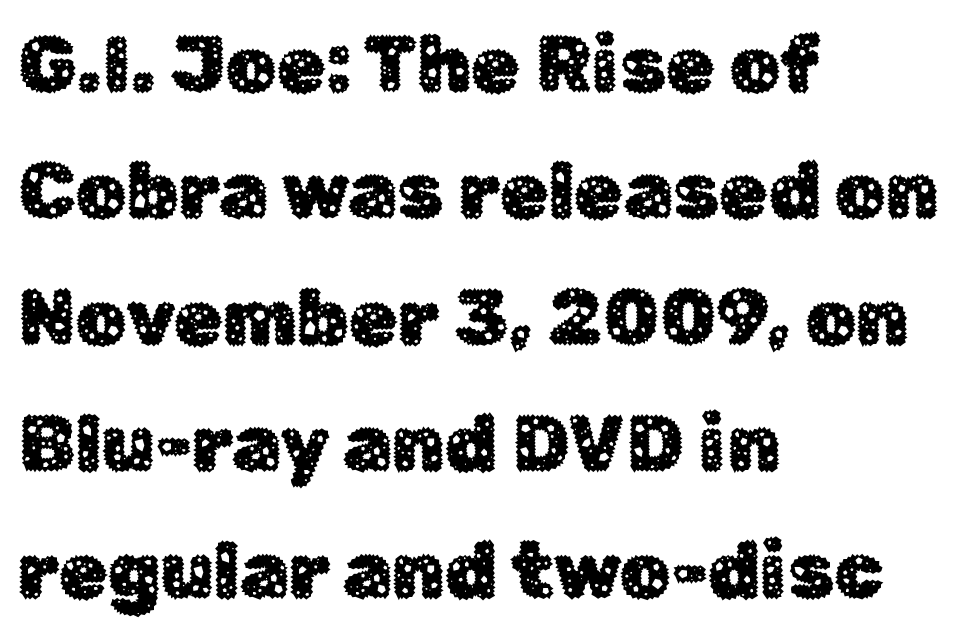
Varying glyph widths throughout — classic text-font behaviour. This sample keeps an unexceptional amount of space between lines. Underlining? Definitely not there. This sample uses an upright cut, with every glyph sitting square on the baseline. The characters display no serif detailing; their extremities are plain. Between one letter and the next there's only the usual sliver of space.
